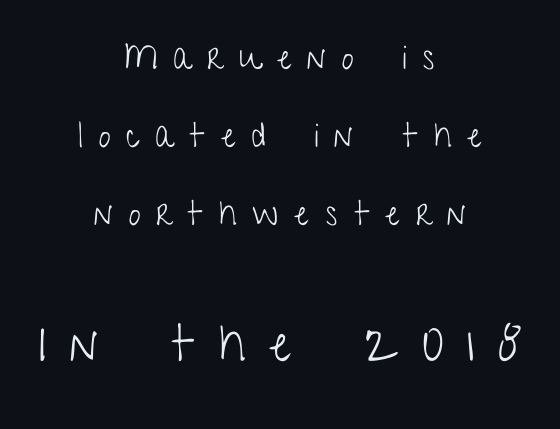
This sample uses an upright cut, with every glyph sitting square on the baseline. Stroke thickness stays within the range of a standard reading face or lighter. Rows of type keep a wide berth in the vertical direction. Spacing verdict: proportional, widths tailored to each character.
